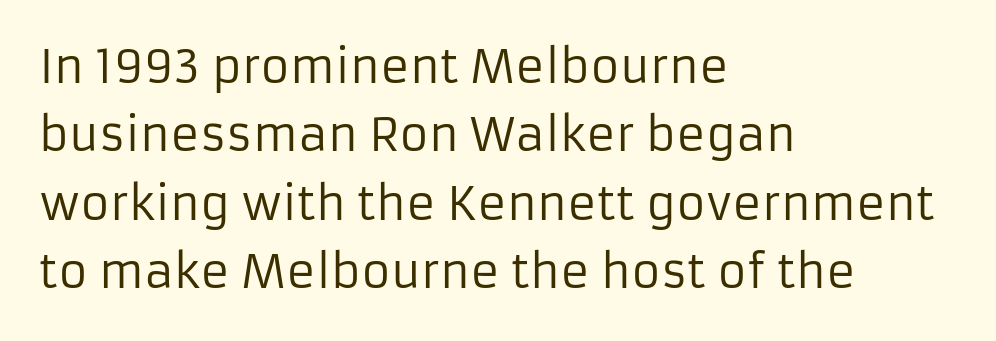
The image shows 45 px regular-weight sans-serif type, upright; set left-aligned, normal line spacing (1.52x), normal letter spacing, not underlined; low stroke contrast and a medium x-height.
